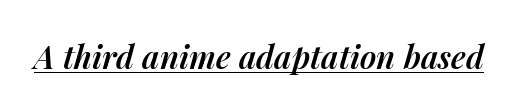
Q: Is the text bold? A: Semi-bold.
Q: Is the text italic (slanted)? A: Yes, it leans right by about 14 degrees.
Q: Is the text underlined? A: Yes.
Q: Is the spacing between letters normal or unusually wide? A: Normal.
Q: Width (condensed, normal, or wide)? A: Normal.
Q: Stroke contrast? A: Medium.
Q: x-height? A: Medium.
Q: Monospaced? A: No.
